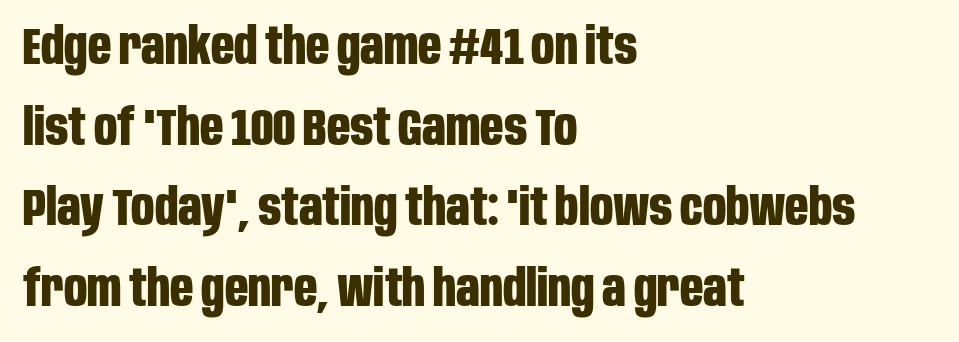
If you drew a line through each stem, it would be perfectly vertical. The string is rendered with underlining switched off. The face used here is a sans, in the tradition of grotesques and geometrics. Normally led — the rows are evenly, conventionally spaced. Each letter keeps its own natural width here, so spacing adapts to shape.
